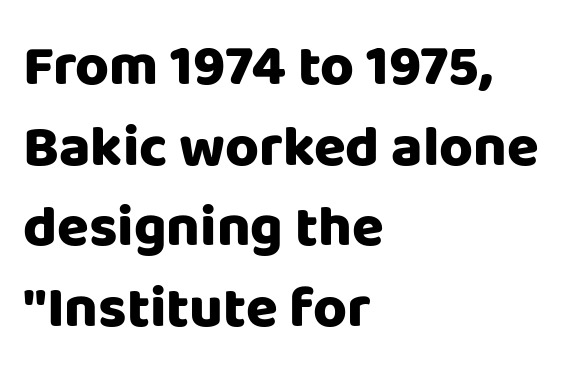
Evenly set lines give the paragraph a standard silhouette. If you drew a line through each stem, it would be perfectly vertical. Any mark beneath the type? The region is blank. In terms of letterspacing, this is plain default setting. Weight: bold.
